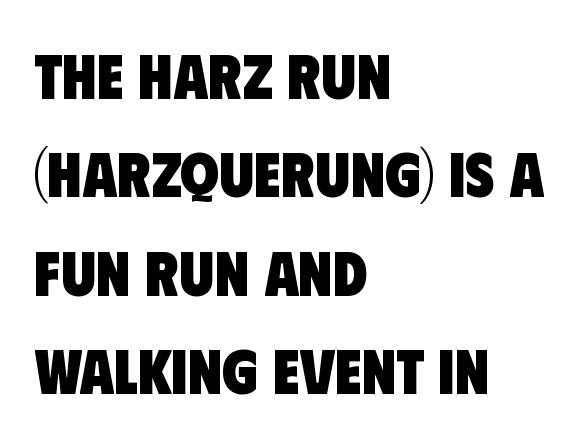
You could not count columns in this text — the font is proportionally spaced. Descenders hang freely into open space. The horizontal fit of the characters is conventional and even. Is this a sans? Yes — the strokes have no serifs.
